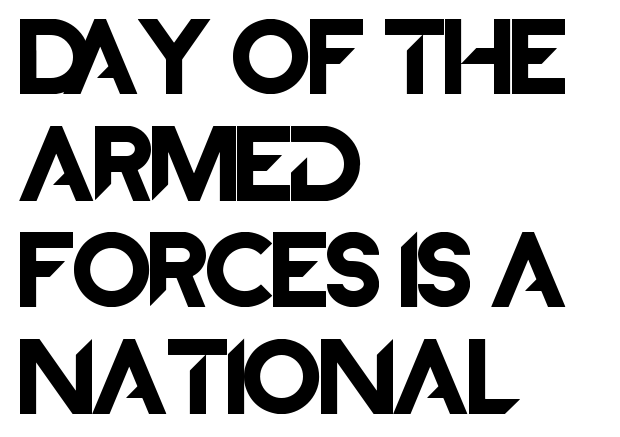
Q: Is the text italic (slanted)? A: No, it is upright.
Q: Is the typeface a serif or a sans-serif typeface? A: Sans-serif.
Q: Is the text underlined? A: No.
Q: How is the paragraph aligned? A: Left-aligned.
Q: Is the spacing between letters normal or unusually wide? A: Normal.
Q: Is the spacing between lines tight, normal or loose? A: Normal.
Q: Width (condensed, normal, or wide)? A: Normal.
Q: Stroke contrast? A: Low.
Q: x-height? A: Large.
Q: Monospaced? A: No.
